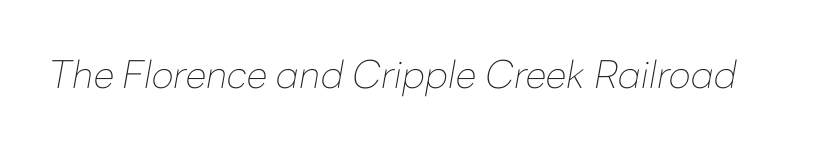
{"italic": "yes", "lean": "right", "slant_degrees": 10, "bold": "no", "weight": "thin", "width": "normal", "stroke_contrast": "low", "x_height": "medium", "monospaced": "no", "underline": "no", "letter_spacing": "normal", "letter_spacing_em": 0.0, "glyph_px": 38}
